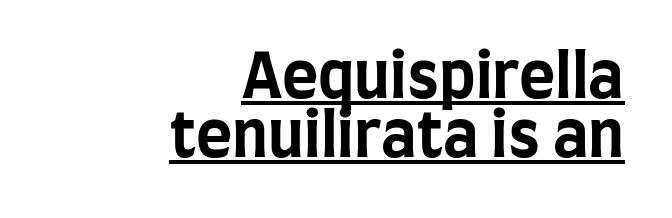
Q: Is the text bold? A: Yes.
Q: Is the text italic (slanted)? A: No, it is upright.
Q: Is the typeface a serif or a sans-serif typeface? A: Sans-serif.
Q: Is the text underlined? A: Yes.
Q: How is the paragraph aligned? A: Right-aligned.
Q: Is the spacing between letters normal or unusually wide? A: Normal.
Q: Is the spacing between lines tight, normal or loose? A: Tight.
Q: Width (condensed, normal, or wide)? A: Condensed.
Q: Stroke contrast? A: Low.
Q: x-height? A: Large.
Q: Monospaced? A: No.
